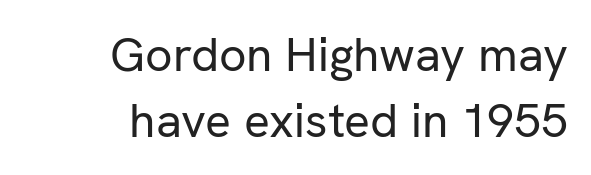
{"serif": "no", "italic": "no", "bold": "no", "weight": "regular", "width": "normal", "stroke_contrast": "low", "x_height": "medium", "monospaced": "no", "underline": "no", "align": "right", "line_spacing": "normal", "line_spacing_ratio": 1.37, "letter_spacing": "normal", "letter_spacing_em": 0.0, "glyph_px": 48}
